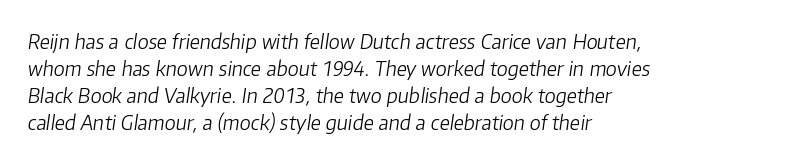
The image shows 20 px text type, italic (leaning right); set left-aligned, normal line spacing (1.35x), normal letter spacing, not underlined.
